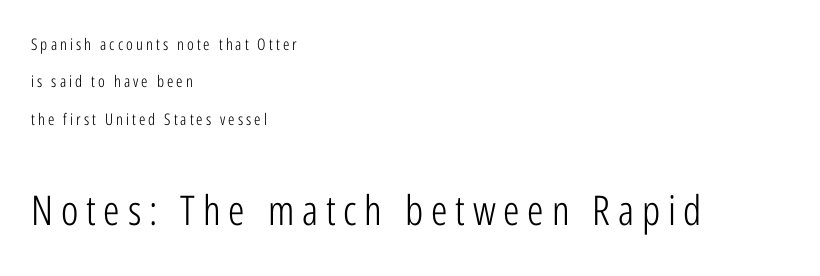
A typesetter would call this proportional, since set widths differ per character. The letters stand upright; this is a roman face. Check the space under the baseline: it is left empty. The strokes carry an ordinary text weight at most. Each letter's strokes conclude bluntly, with no projecting serifs. Is there much room between lines? Yes — plenty of vertical air separates them.
